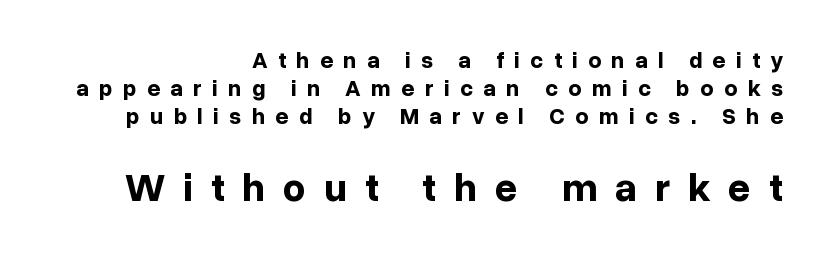
The image shows 40 px bold sans-serif type, upright; set right-aligned, line spacing 1.22x, unusually wide letter spacing (+0.45 em), not underlined; the second (bottom) block is 1.74x larger; low stroke contrast and a medium x-height.
